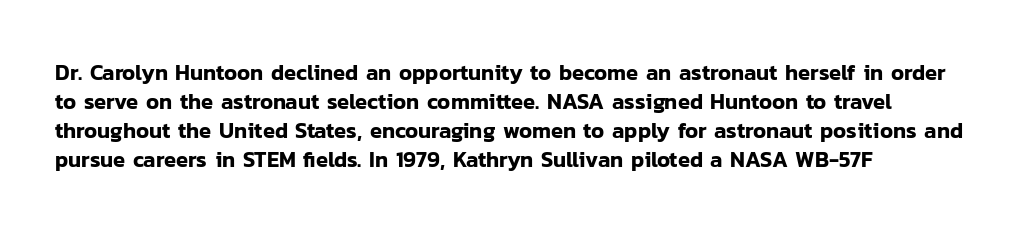
The image shows 22 px text type, upright; set left-aligned, normal line spacing (1.32x), normal letter spacing, not underlined.
